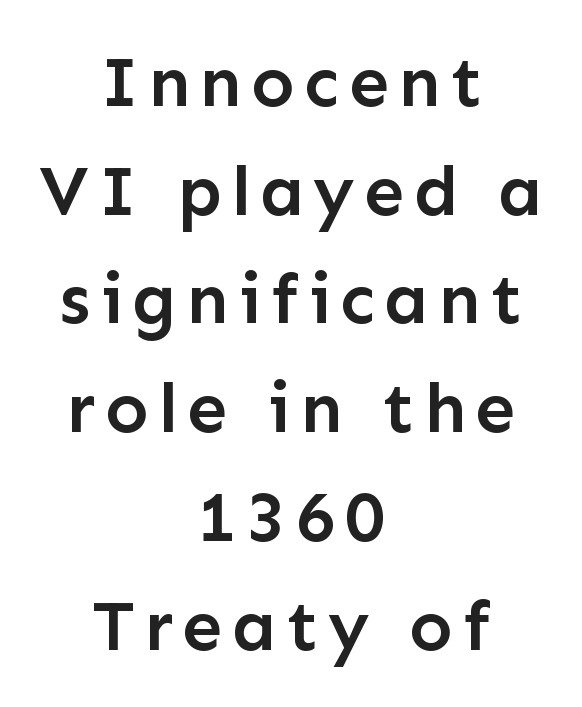
Q: Is the text bold? A: Semi-bold.
Q: Is the text italic (slanted)? A: No, it is upright.
Q: Is the typeface a serif or a sans-serif typeface? A: Sans-serif.
Q: Is the text underlined? A: No.
Q: How is the paragraph aligned? A: Centered.
Q: Is the spacing between lines tight, normal or loose? A: Normal.
Q: Width (condensed, normal, or wide)? A: Normal.
Q: Stroke contrast? A: Low.
Q: x-height? A: Medium.
Q: Monospaced? A: No.
